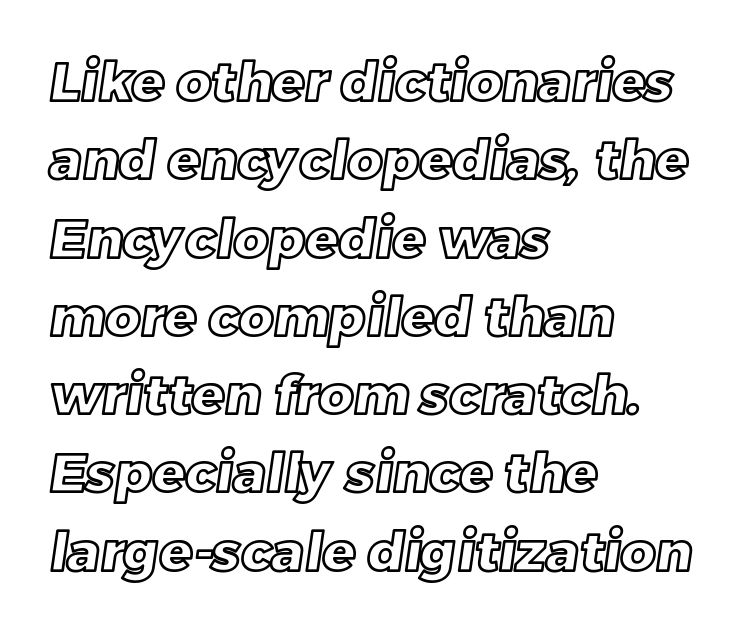
The image shows 54 px text type; set left-aligned, normal line spacing (1.45x), normal letter spacing, not underlined; a large x-height.
